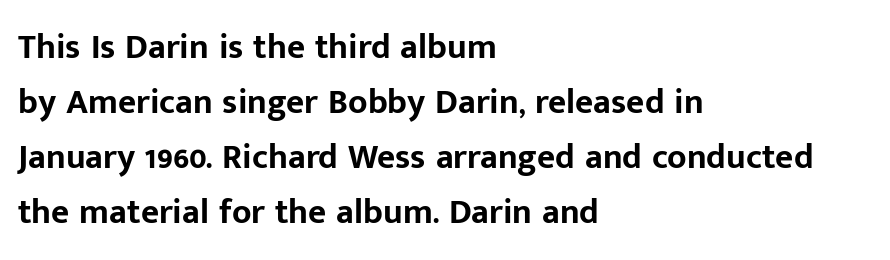
{"serif": "no", "italic": "no", "bold": "yes", "weight": "bold", "width": "normal", "stroke_contrast": "low", "x_height": "medium", "monospaced": "no", "underline": "no", "align": "left", "line_spacing": "normal", "line_spacing_ratio": 1.57, "letter_spacing": "normal", "letter_spacing_em": 0.0, "glyph_px": 35}
